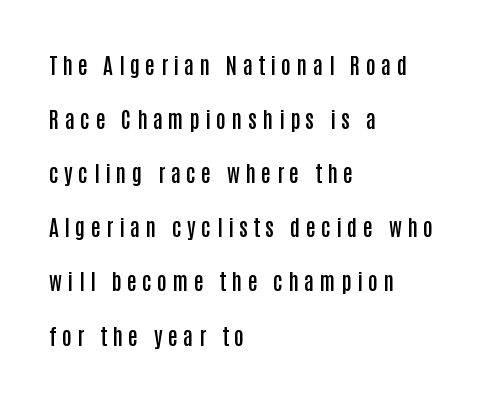
{"italic": "no", "bold": "semi", "underline": "no", "align": "left", "line_spacing": "loose", "line_spacing_ratio": 2.46, "letter_spacing": "wide", "letter_spacing_em": 0.25, "glyph_px": 22}
